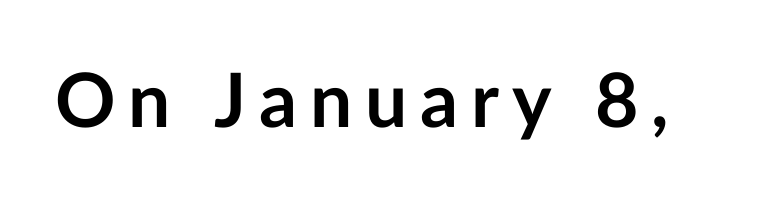
The image shows 75 px semibold sans-serif type, upright; set not underlined; low stroke contrast and a medium x-height.
